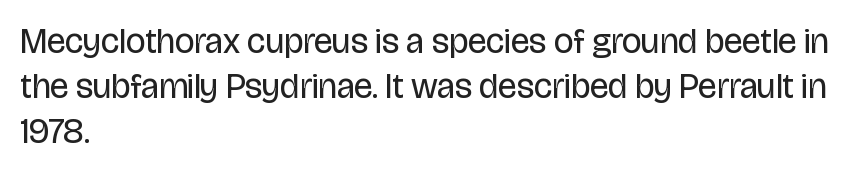
{"serif": "no", "italic": "no", "bold": "no", "weight": "regular", "width": "condensed", "stroke_contrast": "low", "x_height": "large", "monospaced": "no", "underline": "no", "align": "left", "line_spacing": "normal", "line_spacing_ratio": 1.29, "letter_spacing": "normal", "letter_spacing_em": 0.0, "glyph_px": 35}
